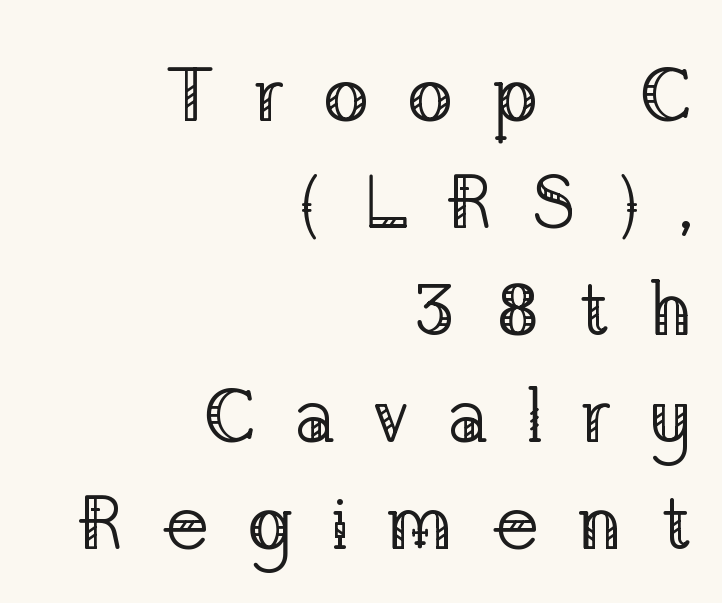
The image shows 77 px regular-weight serif type, upright; set right-aligned, normal line spacing (1.39x), unusually wide letter spacing (+0.48 em), not underlined; low stroke contrast and a medium x-height.
